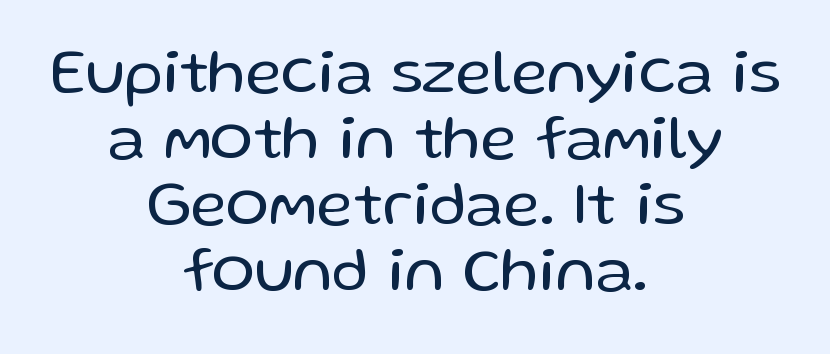
{"serif": "no", "italic": "no", "bold": "no", "weight": "regular", "width": "normal", "stroke_contrast": "low", "x_height": "medium", "monospaced": "no", "underline": "no", "align": "center", "line_spacing": "tight", "line_spacing_ratio": 1.03, "letter_spacing": "normal", "letter_spacing_em": 0.0, "glyph_px": 64}
